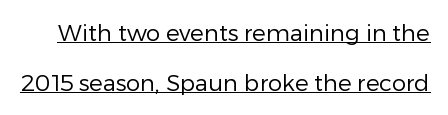
A typographer would call this underscored text. Characters follow at the spacing the type designer built in. Quick note: interline space is abundant. When letters stand straight like this, we call the style roman or upright. Stroke thickness stays within the range of a standard reading face or lighter.
